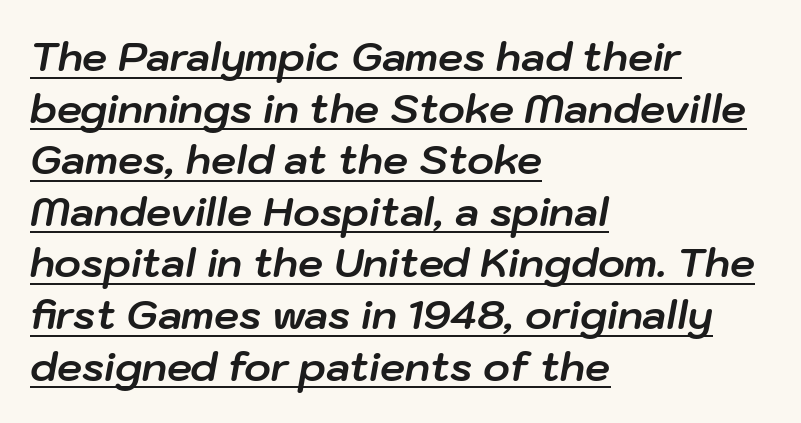
The image shows 40 px bold type, italic (leaning right); set left-aligned, normal line spacing (1.29x), normal letter spacing, underlined; low stroke contrast and a medium x-height.
